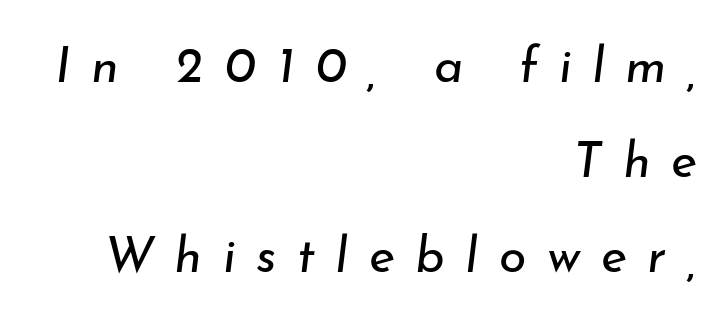
Looks like regular typesetting: each glyph gets only the width it needs. Unbolded letterforms with no extra heft. Airy leading. Rendered with sloped, italic letterforms.
